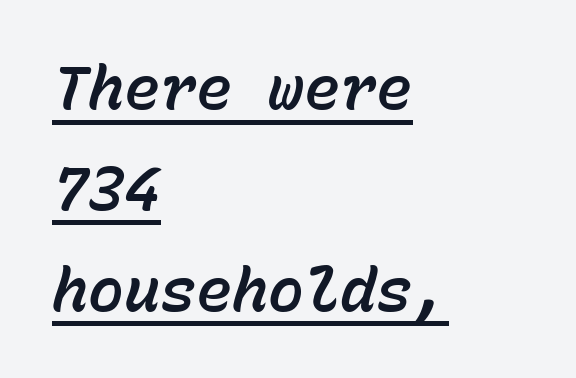
{"italic": "yes", "lean": "right", "slant_degrees": 15, "width": "normal", "stroke_contrast": "low", "x_height": "medium", "monospaced": "yes", "underline": "yes", "align": "left", "line_spacing": "normal", "line_spacing_ratio": 1.68, "letter_spacing": "normal", "letter_spacing_em": 0.0, "glyph_px": 60}
